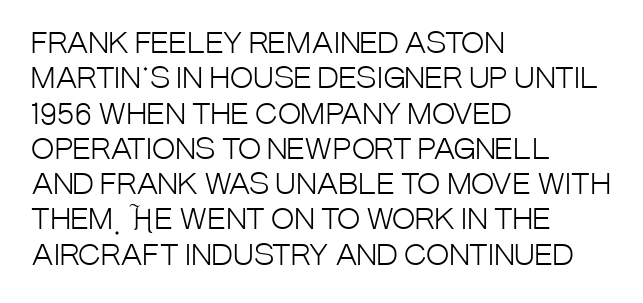
Q: Is the text bold? A: No.
Q: Is the text italic (slanted)? A: No, it is upright.
Q: Is the typeface a serif or a sans-serif typeface? A: Sans-serif.
Q: Is the text underlined? A: No.
Q: How is the paragraph aligned? A: Left-aligned.
Q: Is the spacing between letters normal or unusually wide? A: Normal.
Q: Is the spacing between lines tight, normal or loose? A: Normal.
Q: Width (condensed, normal, or wide)? A: Condensed.
Q: Stroke contrast? A: Low.
Q: x-height? A: Large.
Q: Monospaced? A: No.
